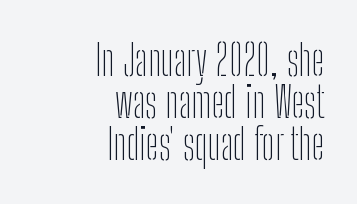
{"serif": "no", "italic": "no", "bold": "no", "weight": "thin", "width": "condensed", "stroke_contrast": "low", "x_height": "medium", "monospaced": "no", "underline": "no", "align": "right", "line_spacing": "tight", "line_spacing_ratio": 0.98, "letter_spacing": "normal", "letter_spacing_em": 0.0, "glyph_px": 43}
